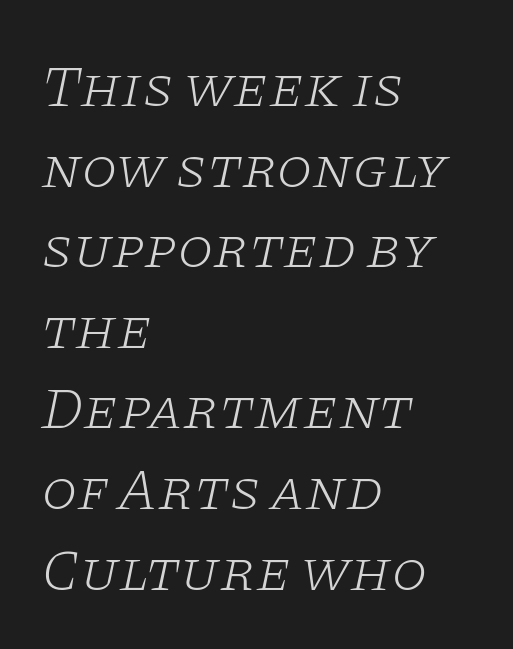
How are the letters spaced? Ordinarily, with no added tracking. Short and long lines alike share a common starting point at left. Stroke thickness stays within the range of a standard reading face or lighter. This sample uses a serif face. A typesetter would call this leading conventional body-copy spacing.
